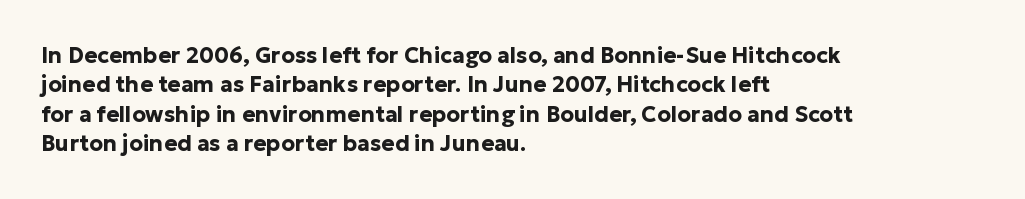
{"italic": "no", "bold": "yes", "underline": "no", "align": "left", "line_spacing": "normal", "line_spacing_ratio": 1.33, "letter_spacing": "normal", "letter_spacing_em": 0.0, "glyph_px": 22}
